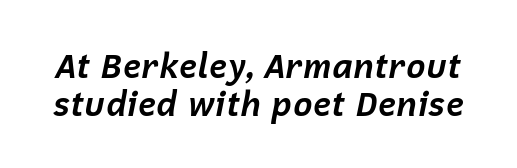
{"italic": "yes", "lean": "right", "slant_degrees": 12, "bold": "yes", "weight": "bold", "width": "normal", "stroke_contrast": "low", "x_height": "medium", "monospaced": "no", "underline": "no", "line_spacing": "tight", "line_spacing_ratio": 1.14, "letter_spacing": "normal", "letter_spacing_em": 0.0, "glyph_px": 33}
